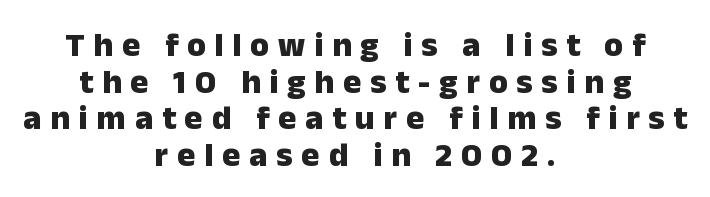
{"serif": "no", "italic": "no", "bold": "yes", "weight": "heavy", "width": "normal", "stroke_contrast": "low", "x_height": "medium", "monospaced": "no", "underline": "no", "align": "center", "line_spacing": "tight", "line_spacing_ratio": 1.08, "letter_spacing": "wide", "letter_spacing_em": 0.26, "glyph_px": 34}
